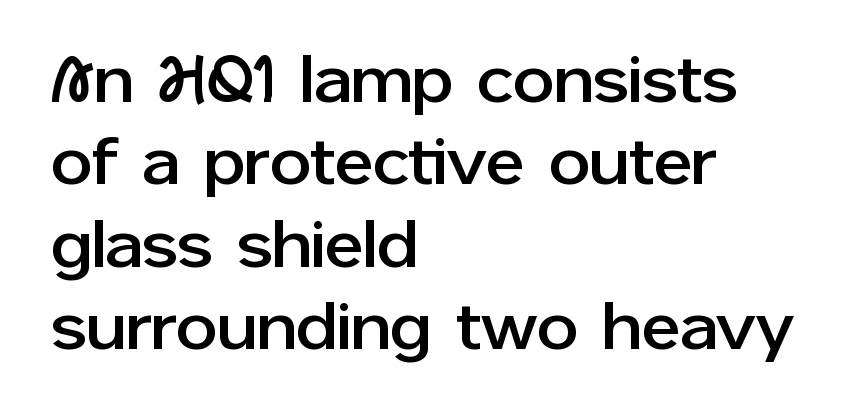
{"serif": "no", "italic": "no", "width": "normal", "stroke_contrast": "low", "x_height": "medium", "monospaced": "no", "underline": "no", "align": "left", "line_spacing": "normal", "line_spacing_ratio": 1.25, "letter_spacing": "normal", "letter_spacing_em": 0.0, "glyph_px": 66}
